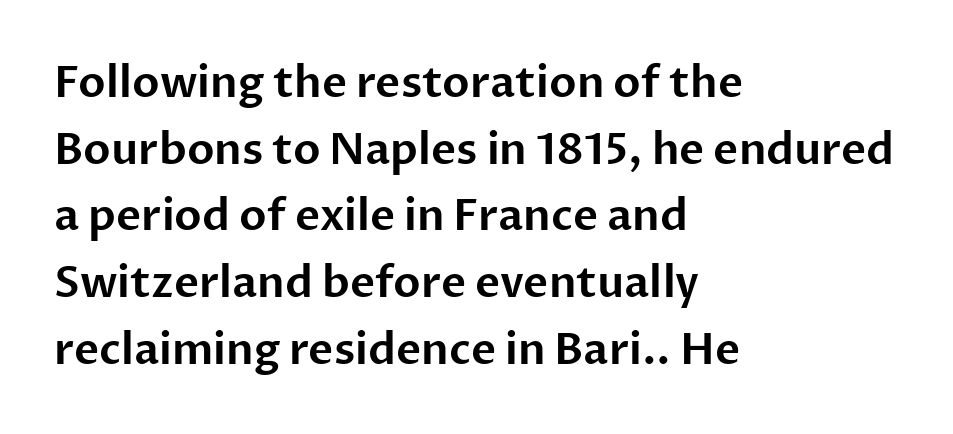
The image shows 43 px sans-serif type, upright; set left-aligned, normal line spacing (1.55x), normal letter spacing, not underlined; low stroke contrast and a medium x-height.
